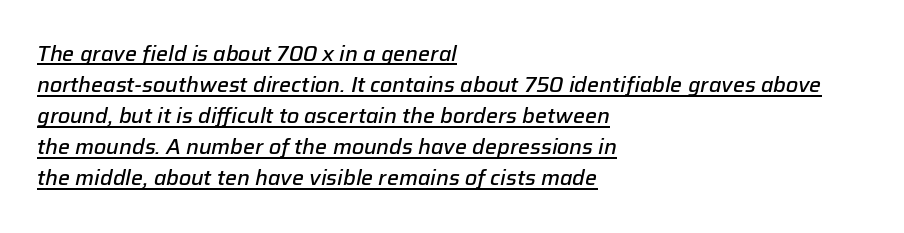
The passage is arranged the way most books set body copy — flush left. These lines sit exactly where default settings would place them. Decoration check: the copy is underlined. Typesetter's note: demi weight, one step under bold. The line texture is even and compact thanks to regular tracking. The whole block is typeset with a tilt.
